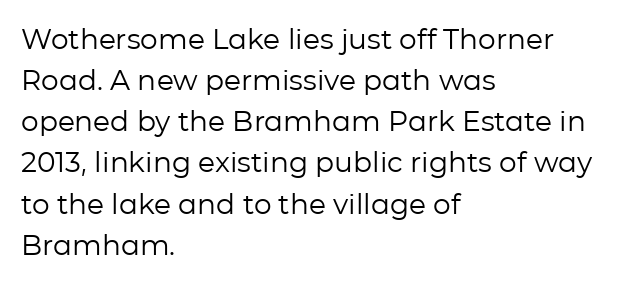
The rag falls on the right side of this text block. Letters rest on an invisible, unmarked baseline. This is roman type, the default non-slanted kind. Compared with typical body copy, the letter spacing here is the same.
